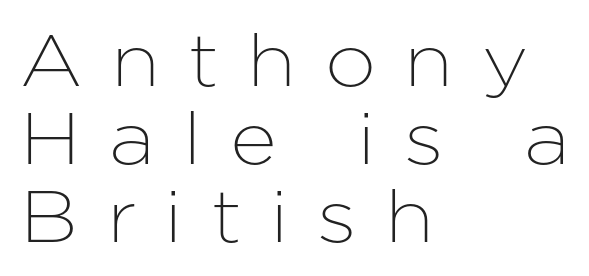
Q: Is the text italic (slanted)? A: No, it is upright.
Q: Is the typeface a serif or a sans-serif typeface? A: Sans-serif.
Q: Is the text underlined? A: No.
Q: How is the paragraph aligned? A: Left-aligned.
Q: Is the spacing between letters normal or unusually wide? A: Unusually wide.
Q: Is the spacing between lines tight, normal or loose? A: Tight.
Q: Width (condensed, normal, or wide)? A: Normal.
Q: Stroke contrast? A: Low.
Q: x-height? A: Medium.
Q: Monospaced? A: No.
